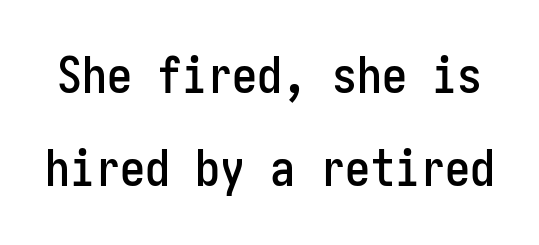
{"serif": "no", "italic": "no", "width": "condensed", "stroke_contrast": "low", "x_height": "medium", "underline": "no", "line_spacing_ratio": 1.87, "letter_spacing": "normal", "letter_spacing_em": 0.0, "glyph_px": 50}
